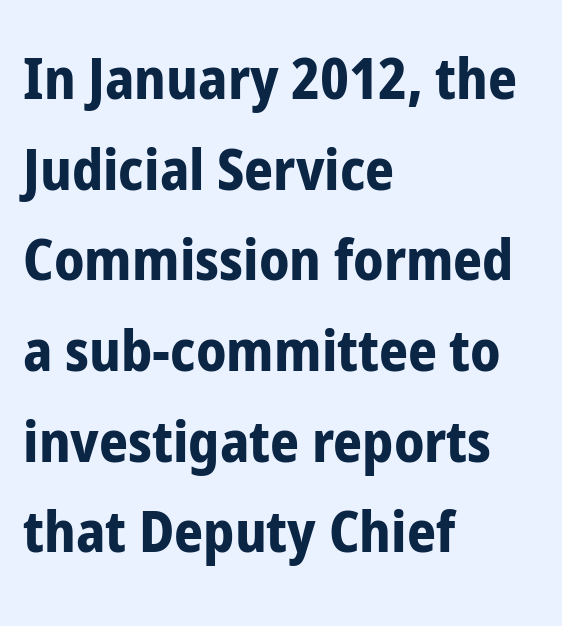
Q: Is the text bold? A: Yes.
Q: Is the text italic (slanted)? A: No, it is upright.
Q: Is the typeface a serif or a sans-serif typeface? A: Sans-serif.
Q: Is the text underlined? A: No.
Q: How is the paragraph aligned? A: Left-aligned.
Q: Is the spacing between letters normal or unusually wide? A: Normal.
Q: Is the spacing between lines tight, normal or loose? A: Normal.
Q: Width (condensed, normal, or wide)? A: Condensed.
Q: Stroke contrast? A: Low.
Q: x-height? A: Medium.
Q: Monospaced? A: No.
